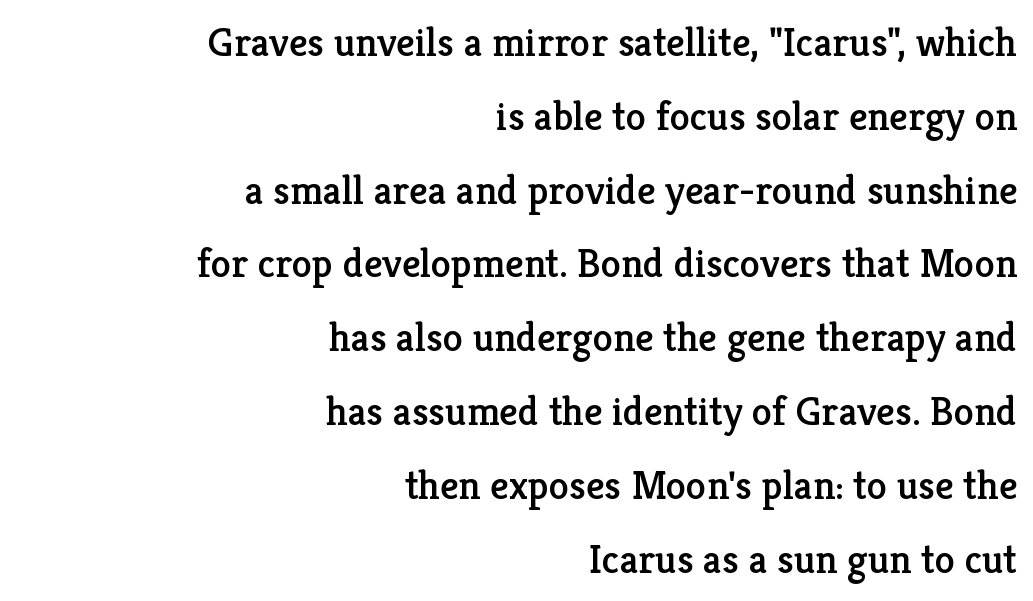
This sample is right-justified, so line beginnings fall wherever the words allow. No word sits above an underline. Rendered with straight, roman letterforms. Nothing unusual about the tracking: characters are spaced as the font intends. What kind of face is this? One with serifs. Looks like regular typesetting: each glyph gets only the width it needs.
